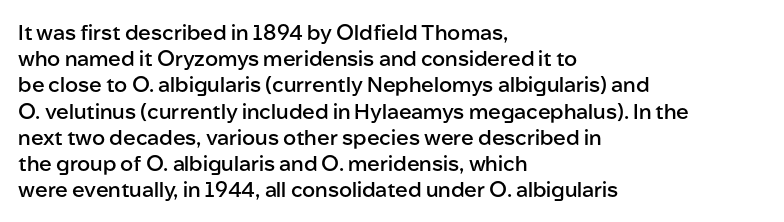
{"italic": "no", "bold": "semi", "underline": "no", "align": "left", "line_spacing": "normal", "line_spacing_ratio": 1.25, "letter_spacing": "normal", "letter_spacing_em": 0.0, "glyph_px": 21}
